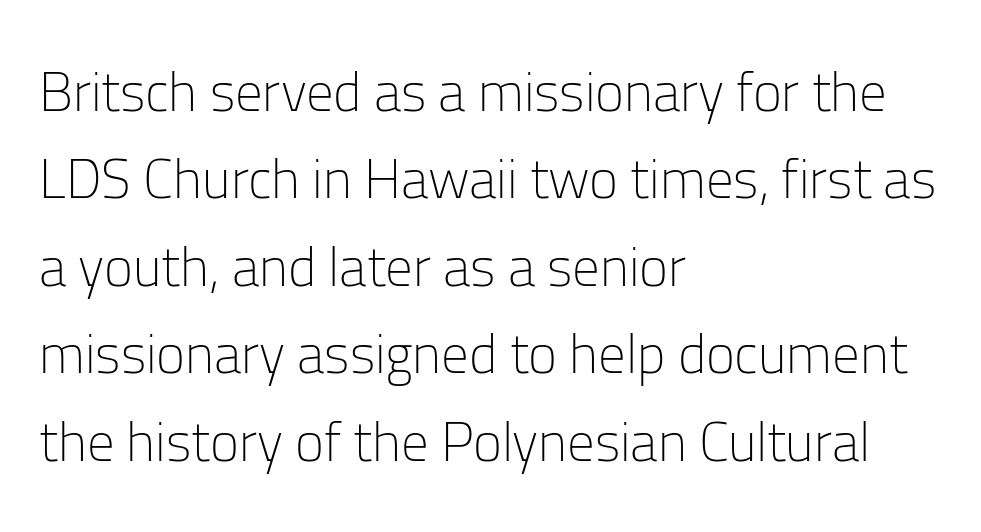
The image shows 55 px light sans-serif type, upright; set left-aligned, normal line spacing (1.59x), normal letter spacing, not underlined; low stroke contrast and a medium x-height.
